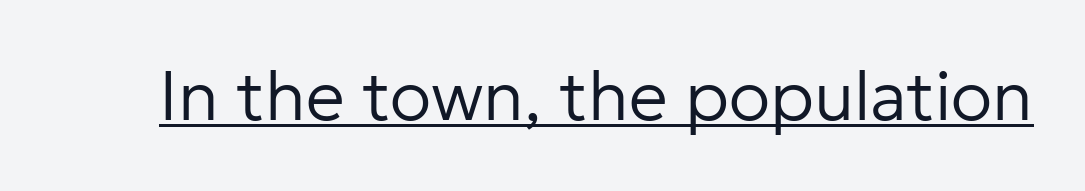
Q: Is the text bold? A: No.
Q: Is the text italic (slanted)? A: No, it is upright.
Q: Is the typeface a serif or a sans-serif typeface? A: Sans-serif.
Q: Is the text underlined? A: Yes.
Q: Is the spacing between letters normal or unusually wide? A: Normal.
Q: Width (condensed, normal, or wide)? A: Normal.
Q: Stroke contrast? A: Low.
Q: x-height? A: Medium.
Q: Monospaced? A: No.
